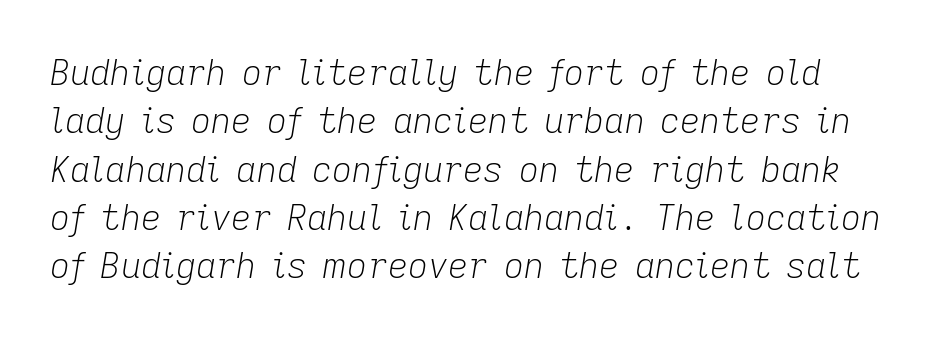
Is there much room between lines? A standard amount, neither cramped nor airy. These lines were composed using italics. The strip under each line holds only bare page. Character widths vary here, with narrow letters taking less room than wide ones. The weight tops out at a normal text grade. Letter spacing: default.
